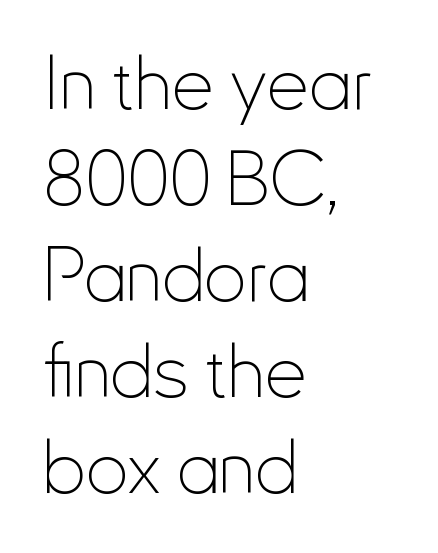
Q: Is the text bold? A: No.
Q: Is the text italic (slanted)? A: No, it is upright.
Q: Is the typeface a serif or a sans-serif typeface? A: Sans-serif.
Q: Is the text underlined? A: No.
Q: How is the paragraph aligned? A: Left-aligned.
Q: Is the spacing between letters normal or unusually wide? A: Normal.
Q: Is the spacing between lines tight, normal or loose? A: Normal.
Q: Width (condensed, normal, or wide)? A: Condensed.
Q: Stroke contrast? A: Low.
Q: x-height? A: Small.
Q: Monospaced? A: No.
